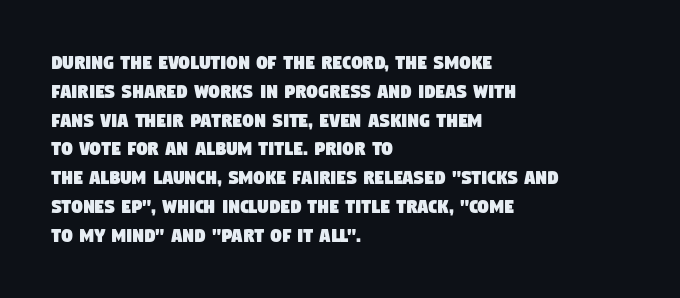
Honestly, the row spacing looks completely unremarkable. Anything drawn beneath the words? Only blank space. A student would call this left alignment; a typographer would say flush left, rag right. Default kerning and tracking; the words read as compact shapes.
